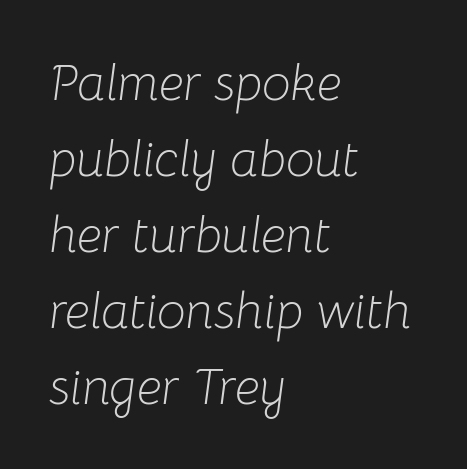
The image shows 51 px light type, italic (leaning right); set left-aligned, normal line spacing (1.49x), normal letter spacing, not underlined; low stroke contrast and a medium x-height.
